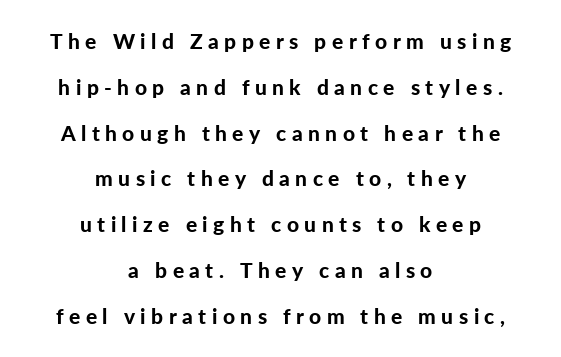
Q: Is the text bold? A: Yes.
Q: Is the text italic (slanted)? A: No, it is upright.
Q: Is the text underlined? A: No.
Q: How is the paragraph aligned? A: Centered.
Q: Is the spacing between letters normal or unusually wide? A: Unusually wide.
Q: Is the spacing between lines tight, normal or loose? A: Loose.
